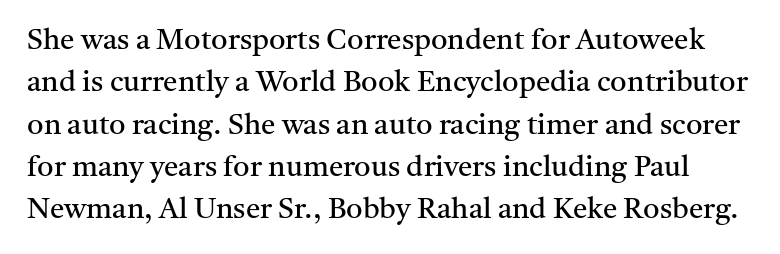
{"serif": "yes", "italic": "no", "bold": "no", "weight": "regular", "width": "normal", "stroke_contrast": "medium", "x_height": "medium", "monospaced": "no", "underline": "no", "line_spacing": "normal", "line_spacing_ratio": 1.46, "letter_spacing": "normal", "letter_spacing_em": 0.0, "glyph_px": 29}
